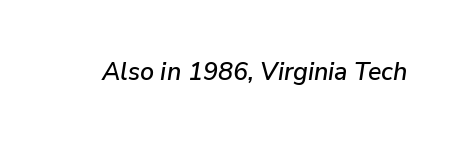
Q: Is the text italic (slanted)? A: Yes, it leans right by about 9 degrees.
Q: Is the text underlined? A: No.
Q: Is the spacing between letters normal or unusually wide? A: Normal.
